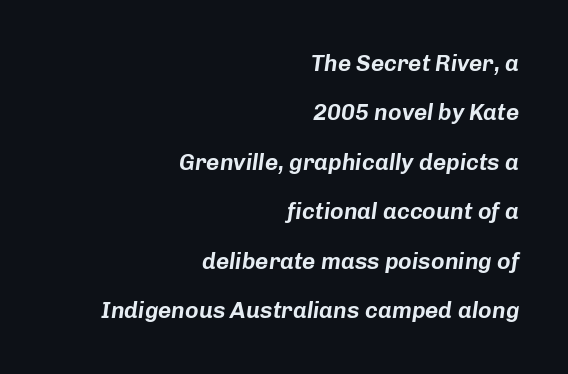
The image shows 23 px text type, italic (leaning right); set right-aligned, loose line spacing (2.15x), normal letter spacing, not underlined.
